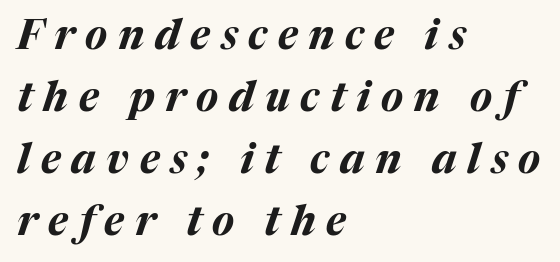
{"italic": "yes", "lean": "right", "slant_degrees": 17, "bold": "yes", "weight": "bold", "width": "normal", "stroke_contrast": "medium", "x_height": "medium", "monospaced": "no", "underline": "no", "align": "left", "line_spacing": "normal", "line_spacing_ratio": 1.51, "letter_spacing": "wide", "letter_spacing_em": 0.26, "glyph_px": 41}
